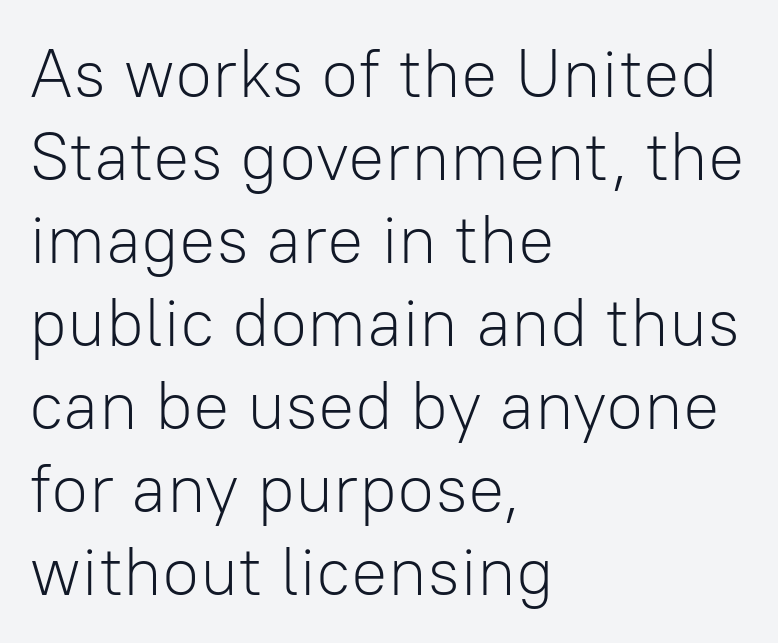
The image shows 68 px light sans-serif type, upright; set left-aligned, line spacing 1.22x, normal letter spacing, not underlined; low stroke contrast and a medium x-height.
